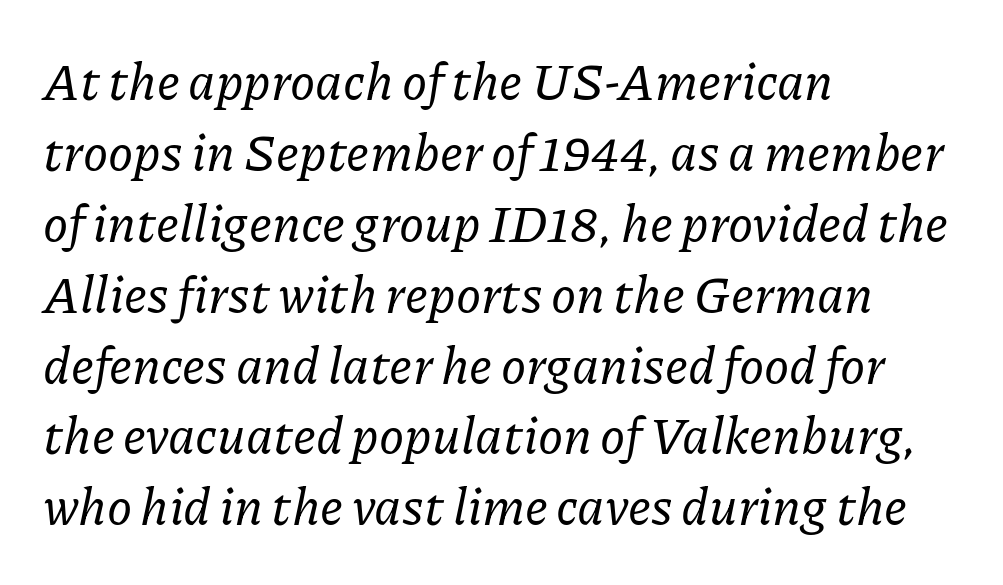
What's the leading like? Ordinary, nothing unusual. Would a proofreader flag this as italicized? Yes. The rendering anchors every line to the left-hand side. You could not count columns in this text — the font is proportionally spaced. The tracking reads as untouched default to a designer's eye. Serifs: yes, visible at the terminals of the letterforms.
